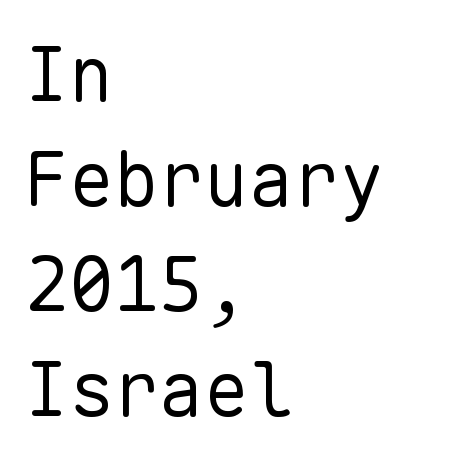
Q: Is the text bold? A: No.
Q: Is the text italic (slanted)? A: No, it is upright.
Q: Is the typeface a serif or a sans-serif typeface? A: Sans-serif.
Q: Is the text underlined? A: No.
Q: How is the paragraph aligned? A: Left-aligned.
Q: Is the spacing between letters normal or unusually wide? A: Normal.
Q: Is the spacing between lines tight, normal or loose? A: Normal.
Q: Width (condensed, normal, or wide)? A: Normal.
Q: Stroke contrast? A: Low.
Q: x-height? A: Medium.
Q: Monospaced? A: Yes.
